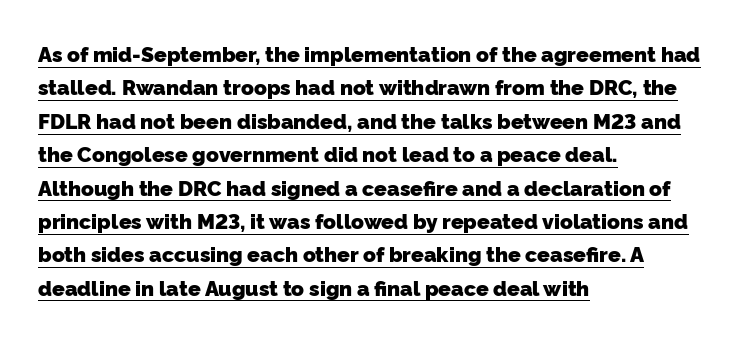
The image shows 21 px bold type; set left-aligned, normal line spacing (1.59x), normal letter spacing, underlined.
